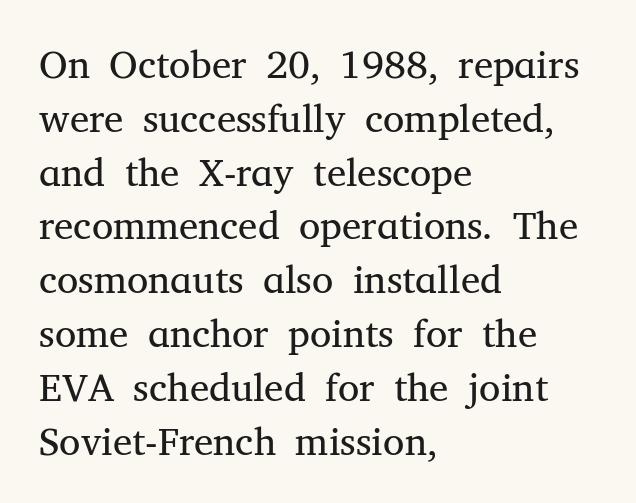
Q: Is the text bold? A: No.
Q: Is the text italic (slanted)? A: No, it is upright.
Q: Is the typeface a serif or a sans-serif typeface? A: Serif.
Q: Is the text underlined? A: No.
Q: How is the paragraph aligned? A: Left-aligned.
Q: Is the spacing between letters normal or unusually wide? A: Normal.
Q: Is the spacing between lines tight, normal or loose? A: Normal.
Q: Width (condensed, normal, or wide)? A: Normal.
Q: Stroke contrast? A: Medium.
Q: x-height? A: Medium.
Q: Monospaced? A: No.
